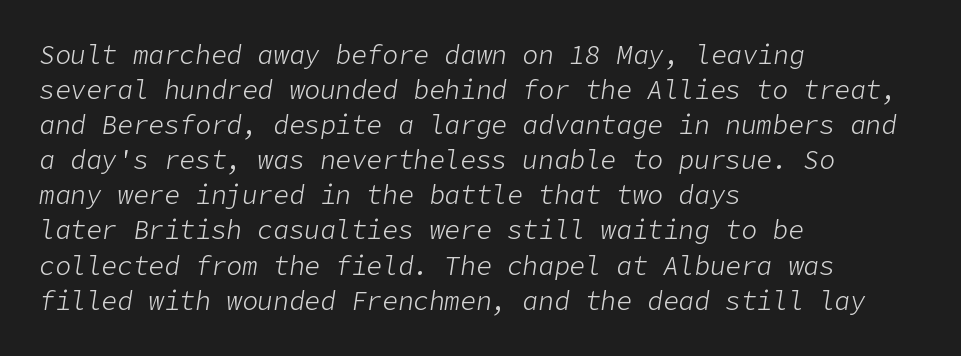
These lines keep a tight, regular rhythm from letter to letter. The face used here has a pronounced slope to its letters. Honestly, the row spacing looks completely unremarkable. Words float on clear page, feet unadorned. The compositor pushed each line to the left boundary.
